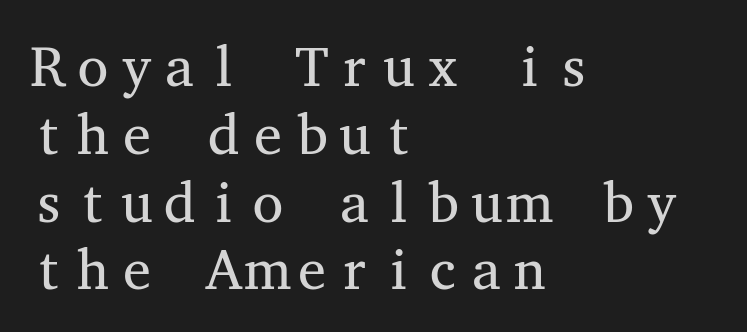
Q: Is the text bold? A: No.
Q: Is the text italic (slanted)? A: No, it is upright.
Q: Is the typeface a serif or a sans-serif typeface? A: Serif.
Q: Is the text underlined? A: No.
Q: How is the paragraph aligned? A: Left-aligned.
Q: Is the spacing between letters normal or unusually wide? A: Normal.
Q: Width (condensed, normal, or wide)? A: Wide.
Q: Stroke contrast? A: Medium.
Q: x-height? A: Medium.
Q: Monospaced? A: Yes.
